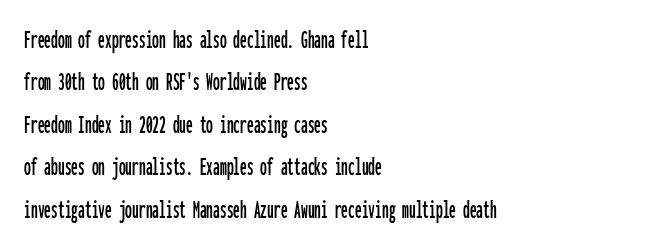
{"italic": "no", "underline": "no", "align": "left", "line_spacing": "normal", "line_spacing_ratio": 1.57, "letter_spacing": "normal", "letter_spacing_em": 0.0, "glyph_px": 27}
